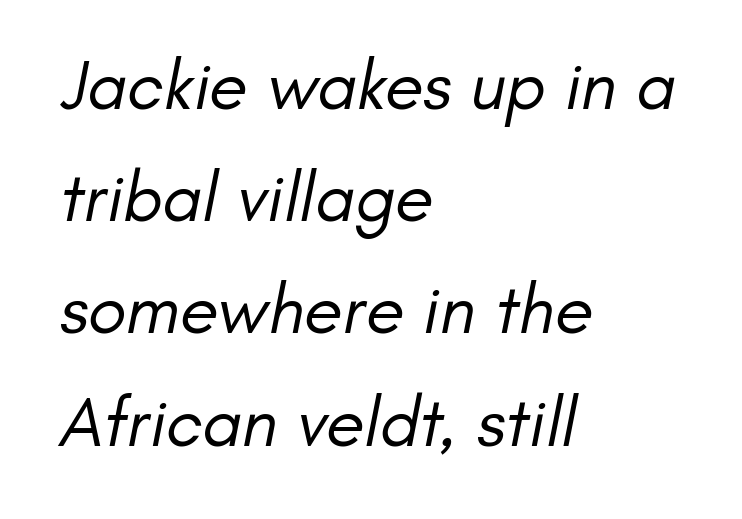
Regarding serifs, this sample does without them. Weight: not bold — regular or lighter. Nothing unusual about the tracking: characters are spaced as the font intends. Compared with typical paragraphs, the rows here are spaced about the same. The baseline area is clear. Each line starts at the same left margin while the right side varies.
